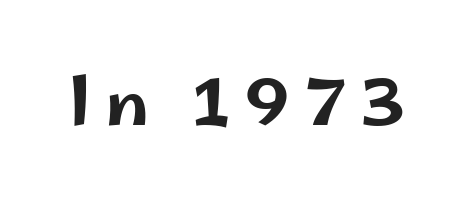
The image shows 67 px wide sans-serif type, upright; set unusually wide letter spacing (+0.22 em), not underlined; low stroke contrast and a small x-height.
